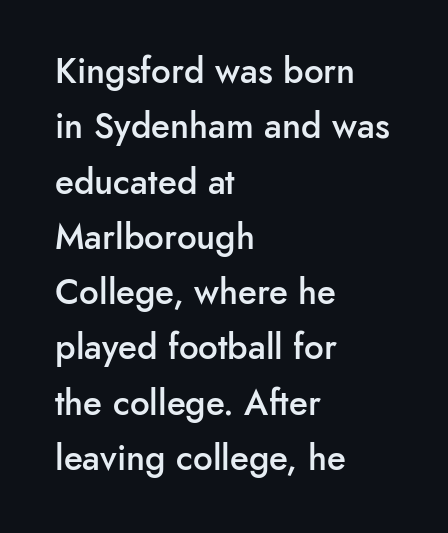
The image shows 35 px semibold sans-serif type, upright; set left-aligned, normal line spacing (1.58x), normal letter spacing, not underlined; low stroke contrast and a small x-height.
